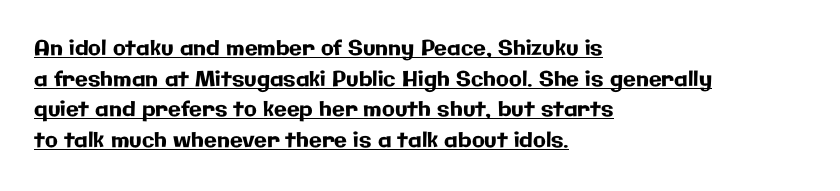
Q: Is the text italic (slanted)? A: No, it is upright.
Q: Is the text underlined? A: Yes.
Q: How is the paragraph aligned? A: Left-aligned.
Q: Is the spacing between letters normal or unusually wide? A: Normal.
Q: Is the spacing between lines tight, normal or loose? A: Normal.
